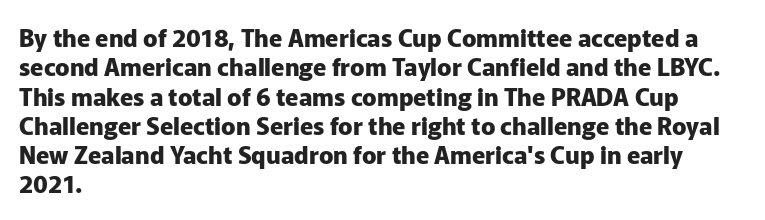
{"italic": "no", "bold": "yes", "underline": "no", "align": "left", "line_spacing_ratio": 1.22, "letter_spacing": "normal", "letter_spacing_em": 0.0, "glyph_px": 24}
